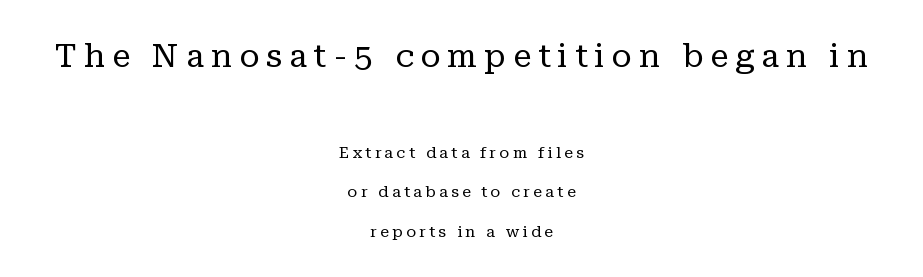
{"serif": "yes", "italic": "no", "bold": "no", "weight": "regular", "width": "normal", "stroke_contrast": "low", "x_height": "medium", "monospaced": "no", "underline": "no", "align": "center", "line_spacing": "loose", "line_spacing_ratio": 2.45, "letter_spacing": "wide", "letter_spacing_em": 0.21, "larger_block": "first", "size_ratio": 2.06, "glyph_px": 33}
